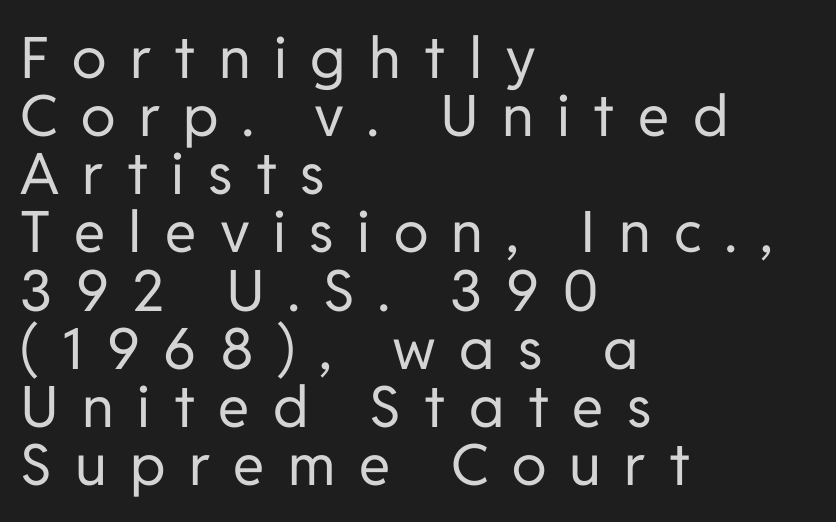
The string is rendered with underlining switched off. No italicization has been applied; the sample stays upright. Words appear elongated and porous because spacing is wide. To sum up the face: it is a sans, with no serifs. Where is the straight margin? On the left. Each letter keeps its own natural width here, so spacing adapts to shape.
